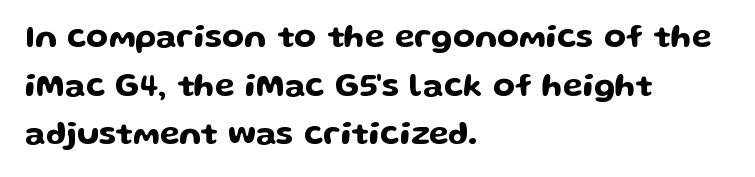
Is this a fixed-width face? No — the glyphs have proportional, varying widths. The lines are quadded left. Tracking here is standard; glyphs follow each other at the usual distance. Observe the absence of serifs on each vertical stroke in this sample.
